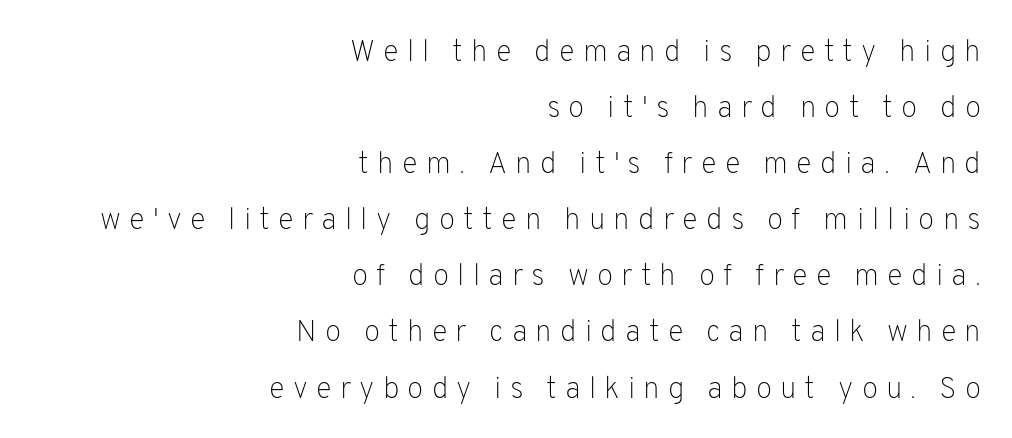
The face used here is rendered with a markedly widened letterfit. These lines are rendered in a variable-pitch font. Descenders hang freely into open space. Designer's note — italics off, roman on.
